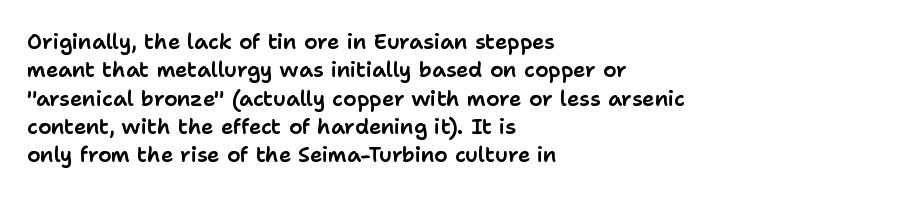
The image shows 21 px text type, upright; set left-aligned, normal line spacing (1.35x), normal letter spacing, not underlined.
